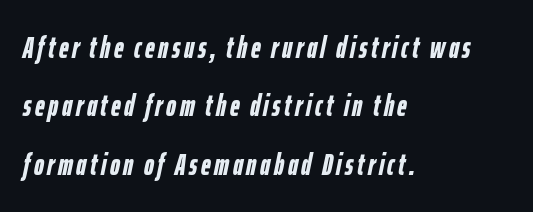
The image shows 30 px semibold, condensed type, italic (leaning right); set left-aligned, loose line spacing (1.95x), not underlined; low stroke contrast and a medium x-height.
